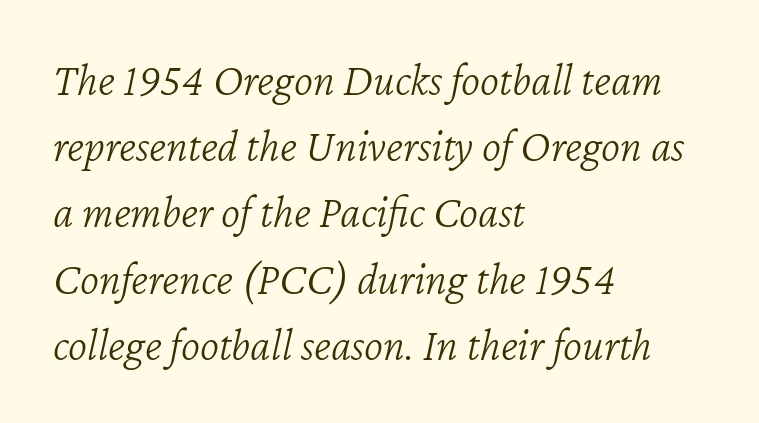
{"italic": "yes", "lean": "right", "slant_degrees": 12, "bold": "no", "weight": "light", "width": "normal", "stroke_contrast": "low", "x_height": "medium", "monospaced": "no", "underline": "no", "align": "left", "line_spacing": "normal", "line_spacing_ratio": 1.44, "letter_spacing": "normal", "letter_spacing_em": 0.0, "glyph_px": 46}
